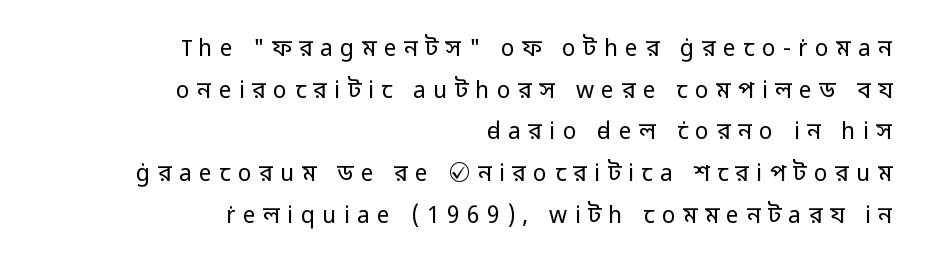
Someone cranked the tracking dial way up on this one. All the whitespace from short lines collects on the left. The strip under each line holds only bare page. Ink coverage per letter is moderate at most. The axis of the letterforms is exactly vertical.
